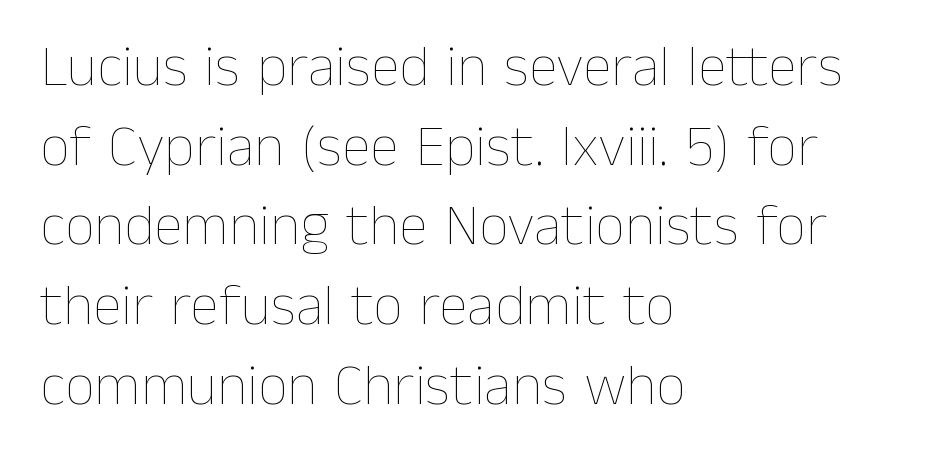
Q: Is the text bold? A: No.
Q: Is the text italic (slanted)? A: No, it is upright.
Q: Is the text underlined? A: No.
Q: How is the paragraph aligned? A: Left-aligned.
Q: Is the spacing between letters normal or unusually wide? A: Normal.
Q: Is the spacing between lines tight, normal or loose? A: Normal.
Q: Width (condensed, normal, or wide)? A: Normal.
Q: Stroke contrast? A: Low.
Q: x-height? A: Medium.
Q: Monospaced? A: No.
